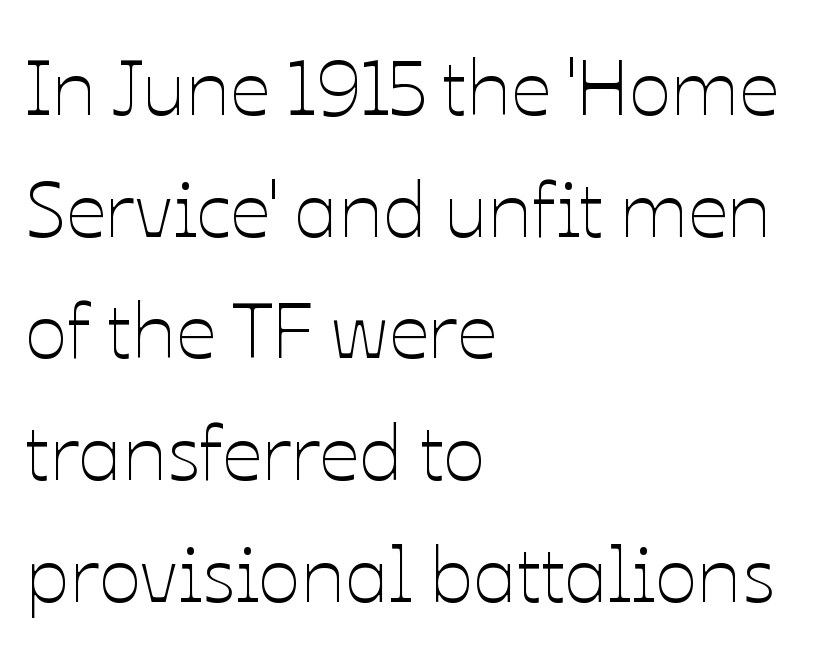
The face used here is rendered with its standard letterfit. The letters advance in unequal steps, a hallmark of proportional type. The space beneath each line is pristine and unruled. Leftover space on each line is placed entirely after the last word. Ordinary non-slanted type is in use. Unbolded letterforms with no extra heft.
